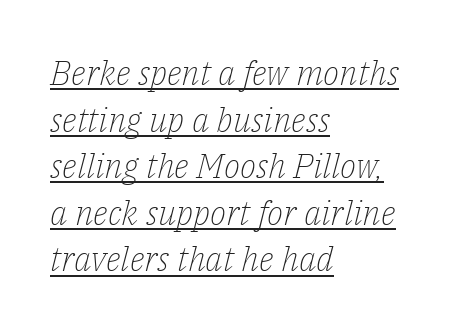
The image shows 34 px light serif type, italic (leaning right); set left-aligned, normal line spacing (1.37x), normal letter spacing, underlined; low stroke contrast and a medium x-height.
